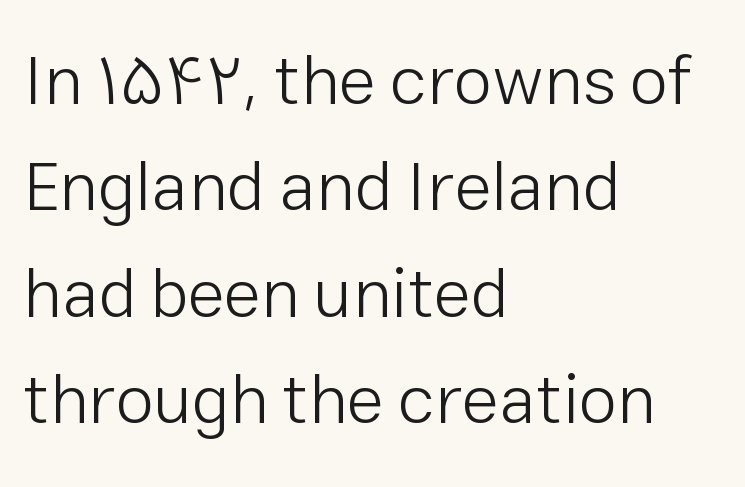
The type family on display is of the sans-serif kind. Observe the ordinary spacing: letters are neighbours, not strangers. A typesetter would call this proportional, since set widths differ per character. Every row of glyphs begins at an identical x-position on the left. Weight: regular or lighter.
